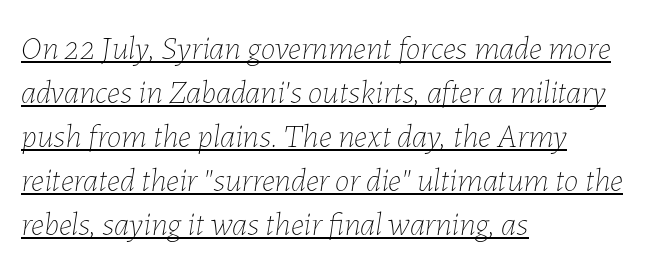
Line starts are locked; line ends wander. The passage shown leans; its letterforms are oblique. This is underlined copy, the kind a proofreader might mark for attention. The space between consecutive lines is moderate.
